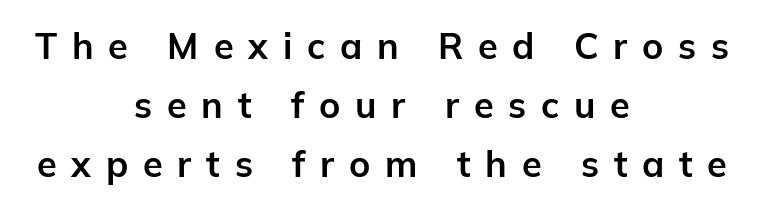
Letters rest on an invisible, unmarked baseline. Spacing verdict: proportional, widths tailored to each character. How are the letters spaced? Widely, with obvious added tracking. The rendering positions every line midway between the sides.
